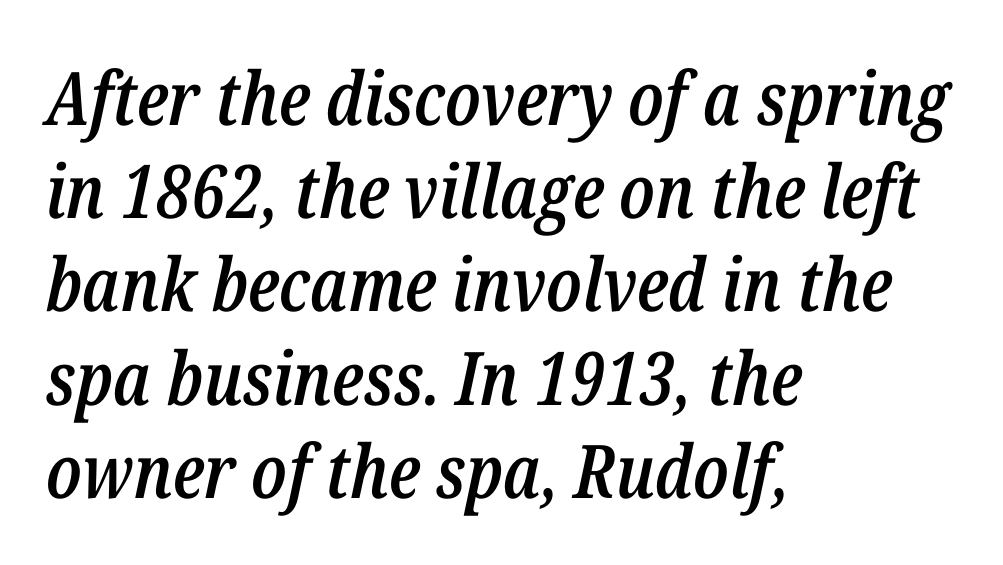
{"italic": "yes", "lean": "right", "slant_degrees": 12, "bold": "semi", "weight": "semibold", "width": "condensed", "stroke_contrast": "low", "x_height": "medium", "monospaced": "no", "underline": "no", "align": "left", "line_spacing": "normal", "line_spacing_ratio": 1.26, "letter_spacing": "normal", "letter_spacing_em": 0.0, "glyph_px": 74}
